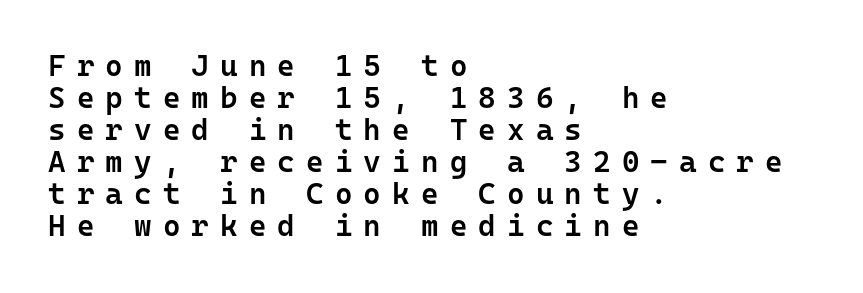
Q: Is the text bold? A: Semi-bold.
Q: Is the text italic (slanted)? A: No, it is upright.
Q: Is the typeface a serif or a sans-serif typeface? A: Sans-serif.
Q: Is the text underlined? A: No.
Q: How is the paragraph aligned? A: Left-aligned.
Q: Is the spacing between letters normal or unusually wide? A: Unusually wide.
Q: Is the spacing between lines tight, normal or loose? A: Tight.
Q: Width (condensed, normal, or wide)? A: Normal.
Q: Stroke contrast? A: Low.
Q: x-height? A: Medium.
Q: Monospaced? A: Yes.
